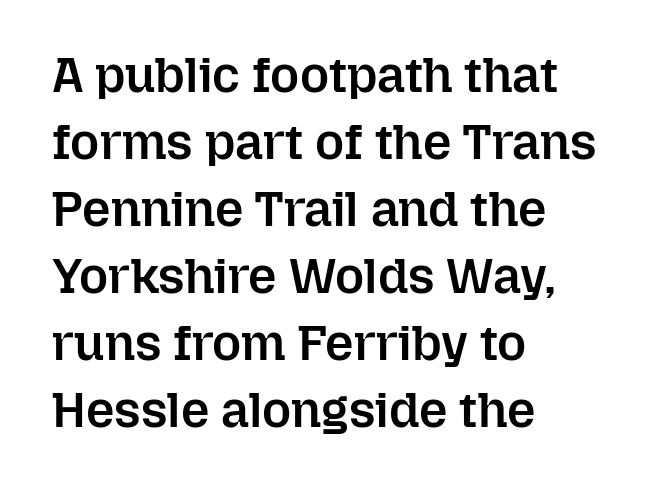
These words are printed semibold, heavier than regular yet not bold. No italicization has been applied; the sample stays upright. Descenders are the only things crossing below the line. The paragraph has a hard left edge and a soft right edge. Look at the tracking — it's just the regular setting, nothing added. Character widths vary here, with narrow letters taking less room than wide ones.
